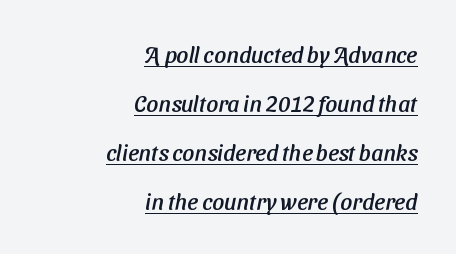
The image shows 23 px text type; set right-aligned, loose line spacing (2.13x), normal letter spacing, underlined.
